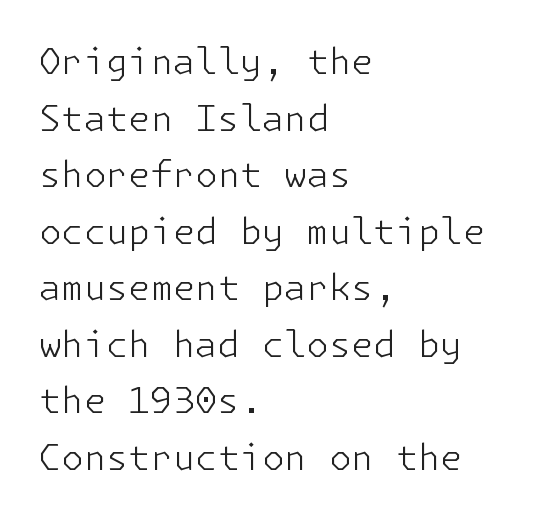
If you measured baseline to baseline, you'd find a middling distance. To sum up the face: it is a sans, with no serifs. No chunkiness to these letters — they're not bold. Reading down the block, your eye returns to a fixed left position each line. Check under the words: just untouched page. Does extra space separate the letters? No, they use regular spacing.
